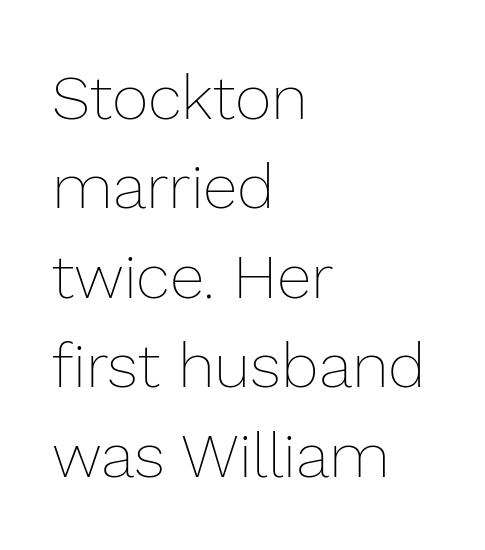
Q: Is the text bold? A: No.
Q: Is the text italic (slanted)? A: No, it is upright.
Q: Is the text underlined? A: No.
Q: How is the paragraph aligned? A: Left-aligned.
Q: Is the spacing between letters normal or unusually wide? A: Normal.
Q: Is the spacing between lines tight, normal or loose? A: Normal.
Q: Width (condensed, normal, or wide)? A: Normal.
Q: Stroke contrast? A: Low.
Q: x-height? A: Medium.
Q: Monospaced? A: No.
